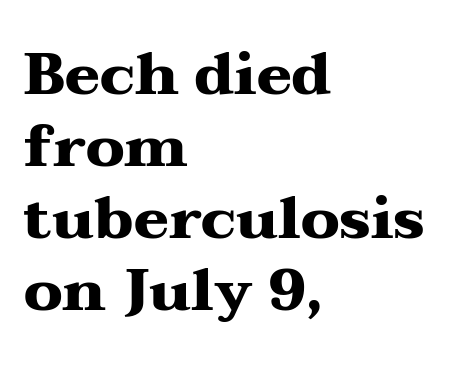
Q: Is the text bold? A: Yes.
Q: Is the text italic (slanted)? A: No, it is upright.
Q: Is the typeface a serif or a sans-serif typeface? A: Serif.
Q: Is the text underlined? A: No.
Q: How is the paragraph aligned? A: Left-aligned.
Q: Is the spacing between letters normal or unusually wide? A: Normal.
Q: Width (condensed, normal, or wide)? A: Wide.
Q: Stroke contrast? A: Medium.
Q: x-height? A: Medium.
Q: Monospaced? A: No.
